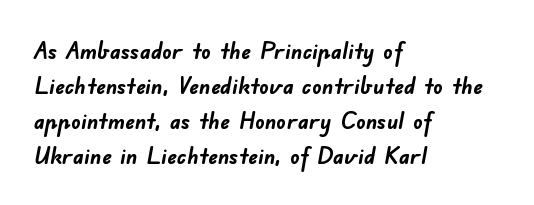
The image shows 24 px bold type; set left-aligned, normal line spacing (1.46x), normal letter spacing, not underlined.
